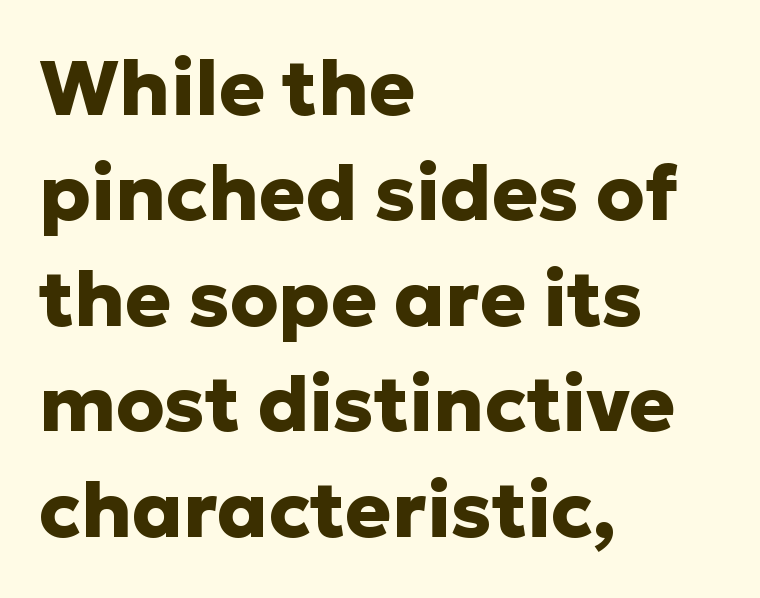
Q: Is the text bold? A: Yes.
Q: Is the text italic (slanted)? A: No, it is upright.
Q: Is the typeface a serif or a sans-serif typeface? A: Sans-serif.
Q: Is the text underlined? A: No.
Q: How is the paragraph aligned? A: Left-aligned.
Q: Is the spacing between letters normal or unusually wide? A: Normal.
Q: Is the spacing between lines tight, normal or loose? A: Normal.
Q: Width (condensed, normal, or wide)? A: Normal.
Q: Stroke contrast? A: Low.
Q: x-height? A: Medium.
Q: Monospaced? A: No.
